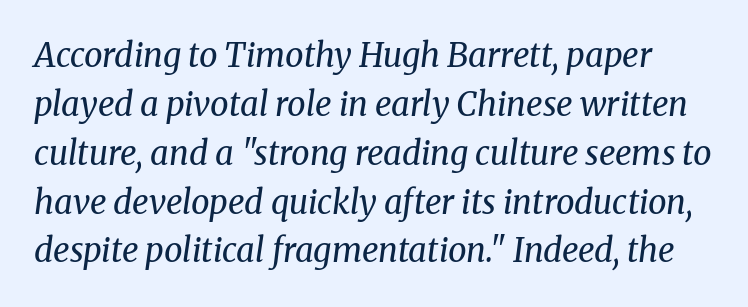
There's an unmistakable incline to the writing here. Characters follow at the spacing the type designer built in. Vertically, the passage feels balanced, rows spaced as you'd expect. In terms of letterform style, serifs are clearly present.
